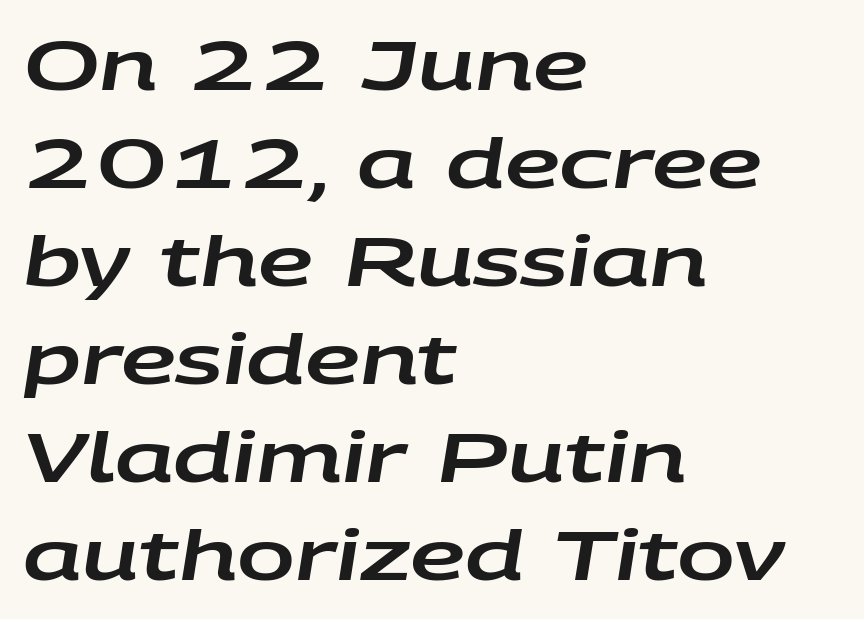
Looking at the ascenders, they clearly lean. Only glyphs here, with clear space below each row. The tracking reads as untouched default to a designer's eye. Looks like regular typesetting: each glyph gets only the width it needs. The typesetter chose a ragged-right arrangement here.
